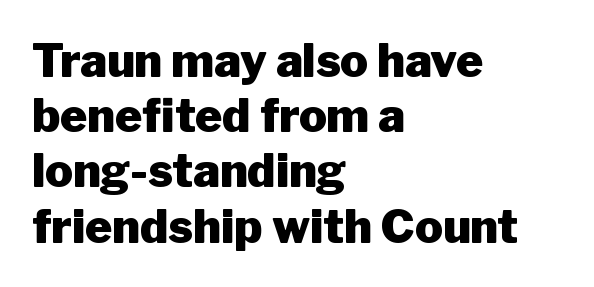
The image shows 46 px heavy sans-serif type, upright; set left-aligned, line spacing 1.2x, normal letter spacing, not underlined; low stroke contrast and a medium x-height.
